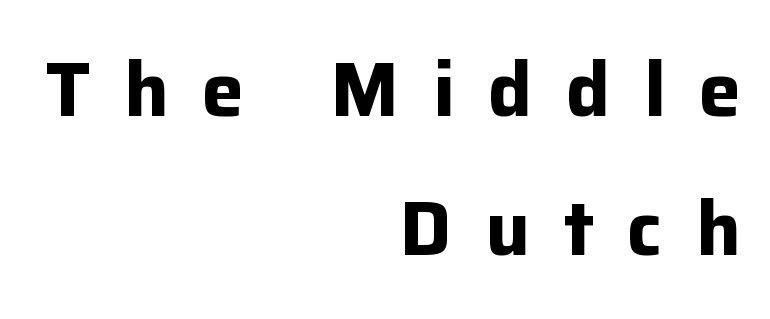
The horizontal fit of the characters is loose and conspicuously gappy. Descenders are the only things crossing below the line. The face used here has the dense, thick strokes of a bold. Which margin do the lines hug? The right one — the left edge is uneven. This sample has the flowing, uneven cadence of proportional lettering.
